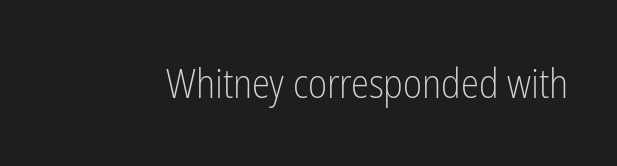
The image shows 41 px light, condensed sans-serif type, upright; set normal letter spacing, not underlined; low stroke contrast and a medium x-height.
